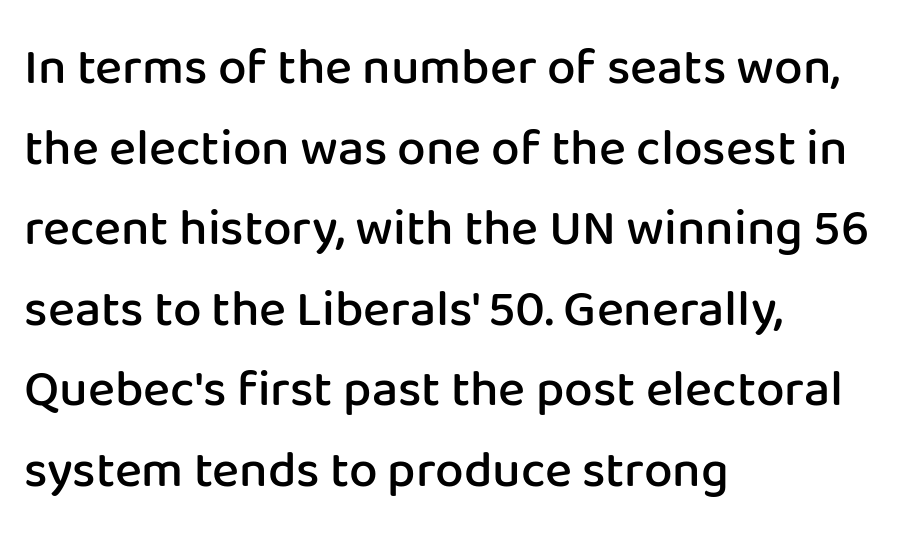
This is the in-between weight designers call semibold or demi. Look at the bottom of the vertical strokes: they stop flat, with no serifs. A typesetter would call this proportional, since set widths differ per character. Plain, unruled lines of type. The typesetter chose a ragged-right arrangement here. Regarding leading, the lines here are spaced in the standard way.
